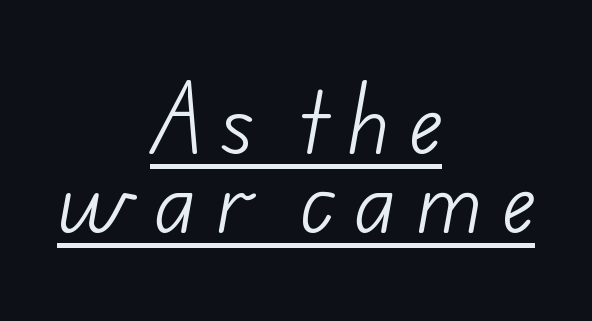
{"serif": "no", "bold": "no", "weight": "light", "width": "normal", "stroke_contrast": "low", "x_height": "small", "monospaced": "no", "underline": "yes", "align": "center", "line_spacing": "tight", "line_spacing_ratio": 0.99, "letter_spacing": "wide", "letter_spacing_em": 0.24, "glyph_px": 80}
